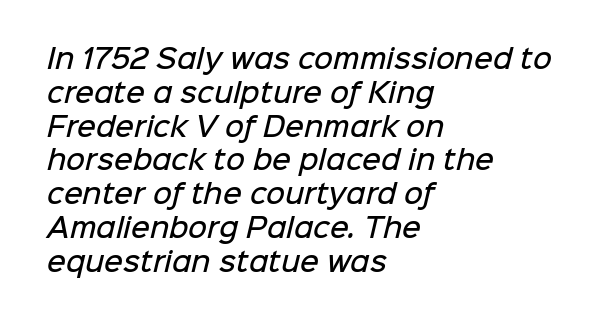
Alignment: flush left. Notice how descenders clear the ascenders below comfortably — that's standard leading. The type is set solid horizontally, with unmodified tracking. Weight check: semibold — heavier than regular, not quite bold. Plain, unruled lines of type.
